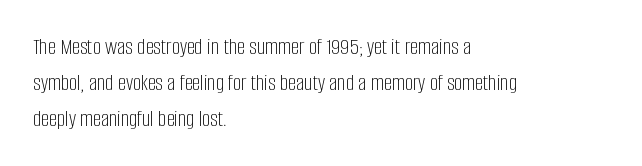
The image shows 23 px text type, upright; set left-aligned, normal line spacing (1.56x), normal letter spacing, not underlined.
